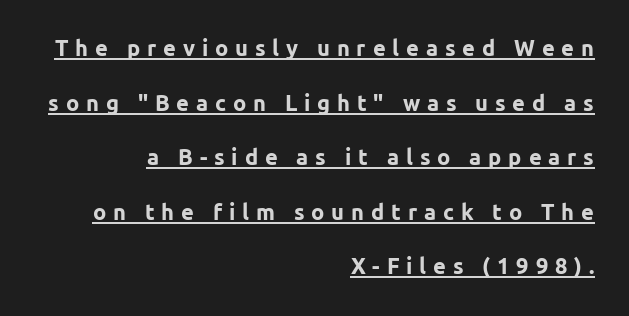
The image shows 22 px bold type, upright; set right-aligned, loose line spacing (2.48x), unusually wide letter spacing (+0.31 em), underlined.
